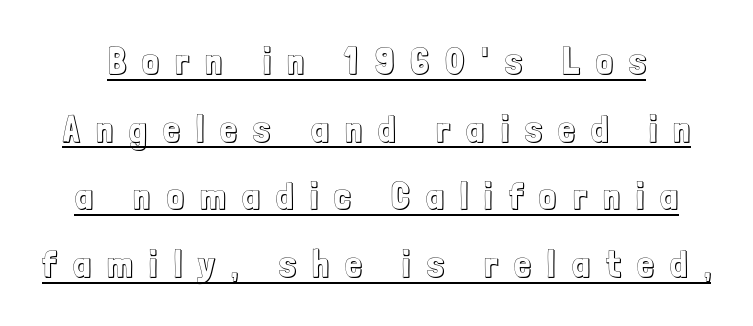
The image shows 37 px condensed type, upright; set line spacing 1.83x, unusually wide letter spacing (+0.45 em), underlined; a medium x-height.
